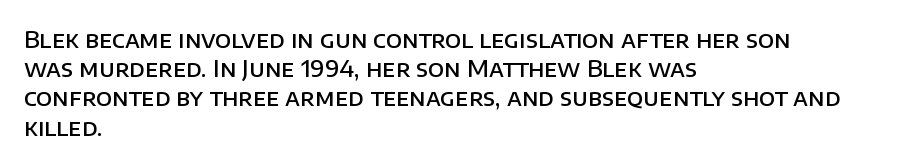
Q: Is the text bold? A: Semi-bold.
Q: Is the text italic (slanted)? A: No, it is upright.
Q: Is the text underlined? A: No.
Q: How is the paragraph aligned? A: Left-aligned.
Q: Is the spacing between letters normal or unusually wide? A: Normal.
Q: Is the spacing between lines tight, normal or loose? A: Normal.
